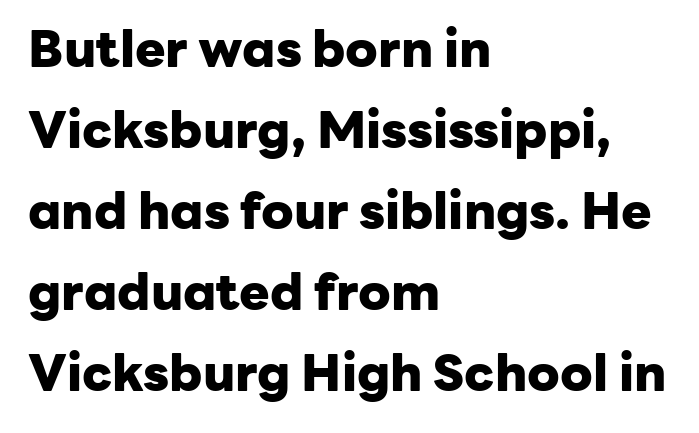
{"serif": "no", "italic": "no", "bold": "yes", "weight": "heavy", "width": "normal", "stroke_contrast": "low", "x_height": "medium", "monospaced": "no", "underline": "no", "align": "left", "line_spacing": "normal", "line_spacing_ratio": 1.59, "letter_spacing": "normal", "letter_spacing_em": 0.0, "glyph_px": 51}
